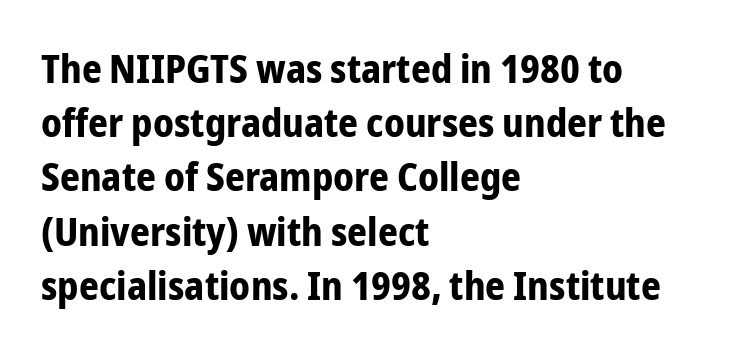
Q: Is the text bold? A: Yes.
Q: Is the text italic (slanted)? A: No, it is upright.
Q: Is the typeface a serif or a sans-serif typeface? A: Sans-serif.
Q: Is the text underlined? A: No.
Q: How is the paragraph aligned? A: Left-aligned.
Q: Is the spacing between letters normal or unusually wide? A: Normal.
Q: Is the spacing between lines tight, normal or loose? A: Normal.
Q: Width (condensed, normal, or wide)? A: Condensed.
Q: Stroke contrast? A: Low.
Q: x-height? A: Medium.
Q: Monospaced? A: No.
